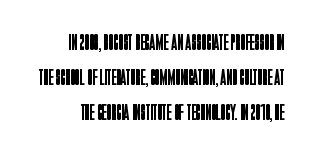
The rendering keeps characters at their native spacing. A roman cut, with each character standing at attention. Weight class: somewhere from thin through regular. The space beneath each line is pristine and unruled. Vertical spacing — default.
